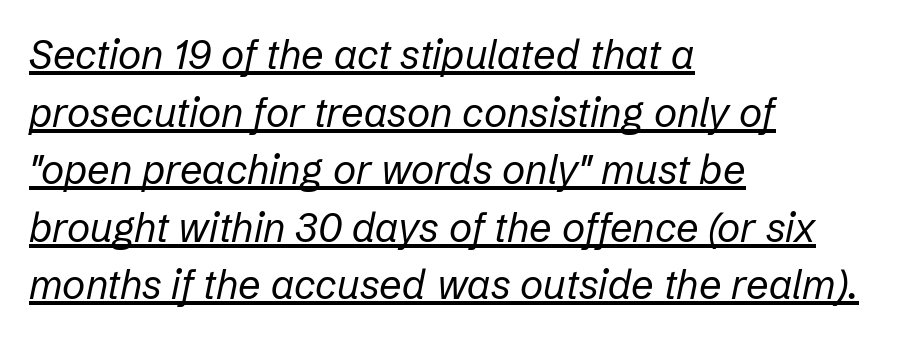
Q: Is the text bold? A: No.
Q: Is the text italic (slanted)? A: Yes, it leans right by about 12 degrees.
Q: Is the text underlined? A: Yes.
Q: How is the paragraph aligned? A: Left-aligned.
Q: Is the spacing between letters normal or unusually wide? A: Normal.
Q: Is the spacing between lines tight, normal or loose? A: Normal.
Q: Width (condensed, normal, or wide)? A: Normal.
Q: Stroke contrast? A: Low.
Q: x-height? A: Medium.
Q: Monospaced? A: No.
